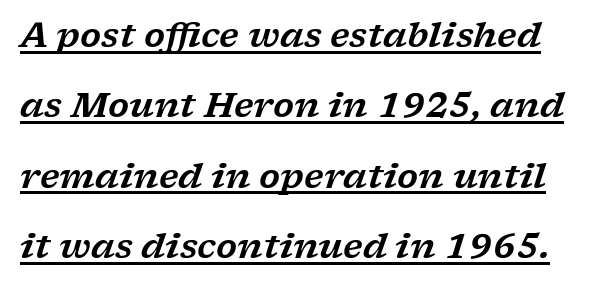
{"serif": "yes", "italic": "yes", "lean": "right", "slant_degrees": 17, "width": "wide", "stroke_contrast": "low", "x_height": "medium", "monospaced": "no", "underline": "yes", "line_spacing": "loose", "line_spacing_ratio": 2.07, "letter_spacing": "normal", "letter_spacing_em": 0.0, "glyph_px": 34}
